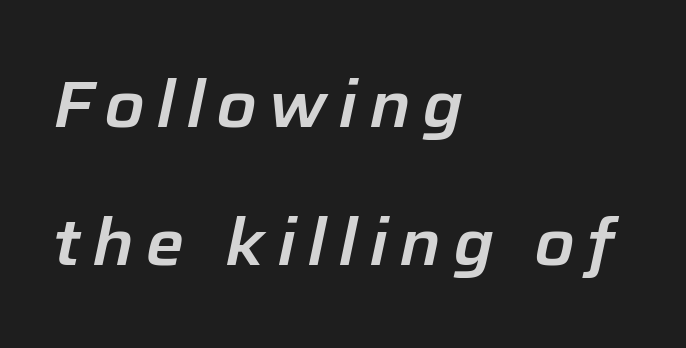
{"italic": "yes", "lean": "right", "slant_degrees": 12, "width": "normal", "stroke_contrast": "low", "x_height": "medium", "monospaced": "no", "underline": "no", "align": "left", "line_spacing": "loose", "line_spacing_ratio": 2.13, "glyph_px": 65}
